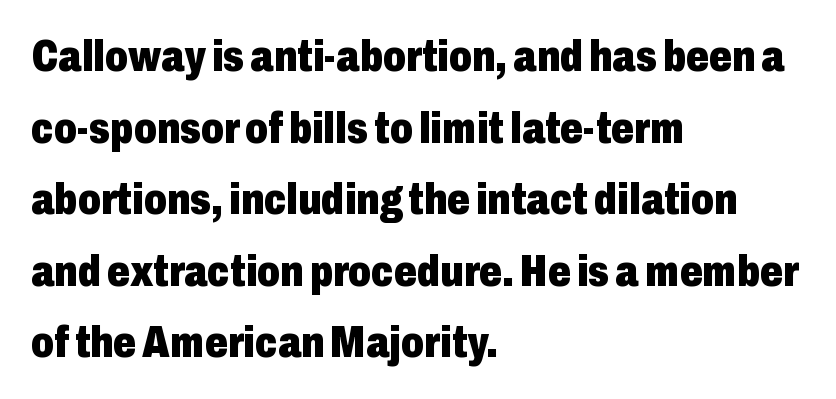
Look at the tracking — it's just the regular setting, nothing added. Type style note: lacks serifs. The sample has been set heavy, in full bold. Unmarked baselines from the first word to the last.
